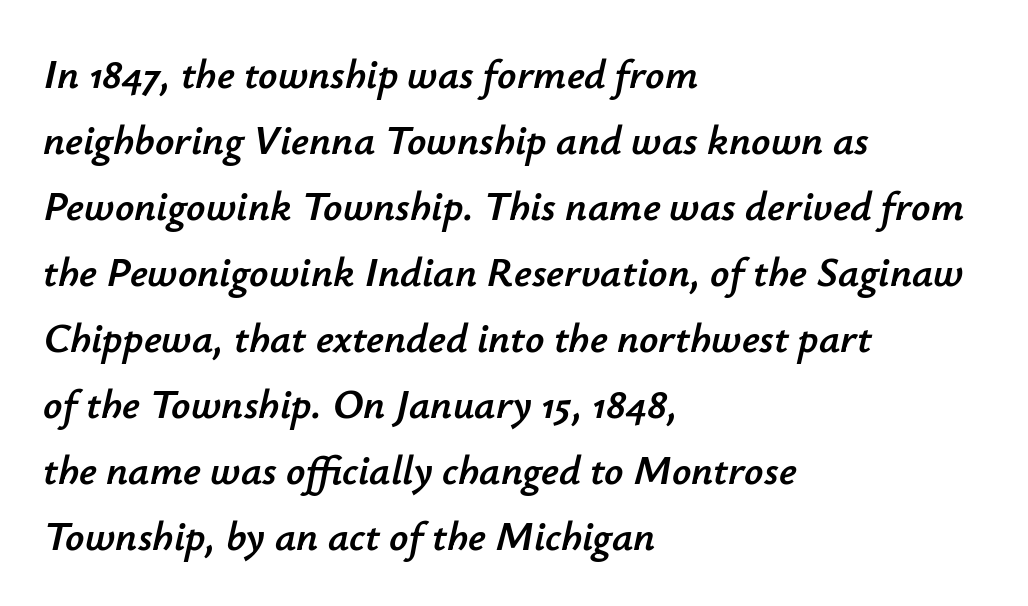
A bare baseline throughout the passage. These lines keep a tight, regular rhythm from letter to letter. The glyphs look as if they've been sheared to an angle. The rendering uses natural spacing where letterforms have individual widths. This rendering uses left alignment, leaving the right contour irregular.
